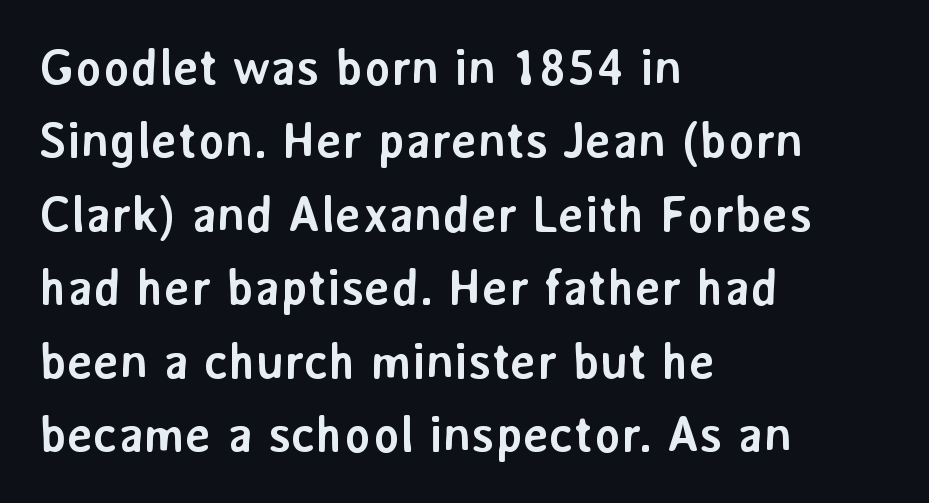
{"serif": "no", "italic": "no", "bold": "yes", "weight": "semibold", "width": "normal", "stroke_contrast": "low", "x_height": "medium", "monospaced": "no", "underline": "no", "align": "left", "line_spacing": "normal", "line_spacing_ratio": 1.47, "letter_spacing": "normal", "letter_spacing_em": 0.0, "glyph_px": 50}
